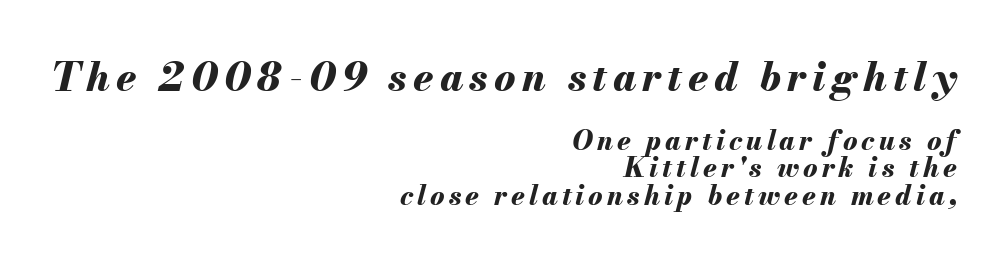
Vertical spacing — tight. Compared with a flush-left layout, this one pins lines to the opposite, right side. The specimen omits any rule beneath the text block's lines. Its strokes are broad and dark, the hallmark of bold type. It's the slanting kind of type.
